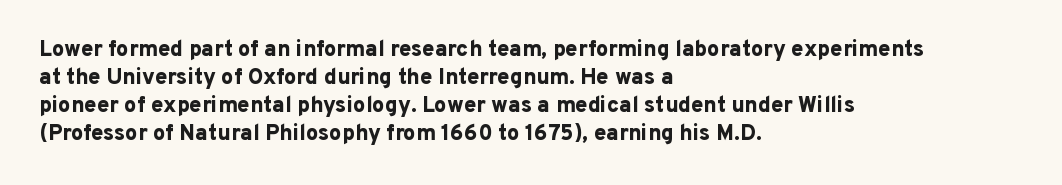
{"italic": "no", "bold": "yes", "underline": "no", "align": "left", "line_spacing": "normal", "line_spacing_ratio": 1.27, "letter_spacing": "normal", "letter_spacing_em": 0.0, "glyph_px": 22}
